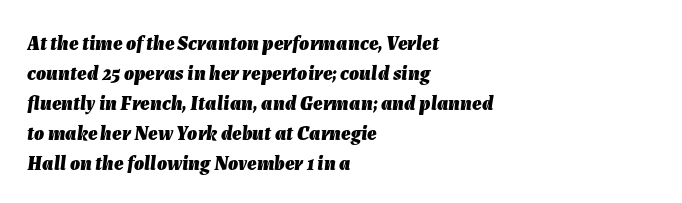
Q: Is the text bold? A: Yes.
Q: Is the text italic (slanted)? A: Yes, it leans right by about 7 degrees.
Q: Is the text underlined? A: No.
Q: How is the paragraph aligned? A: Left-aligned.
Q: Is the spacing between letters normal or unusually wide? A: Normal.
Q: Is the spacing between lines tight, normal or loose? A: Normal.
